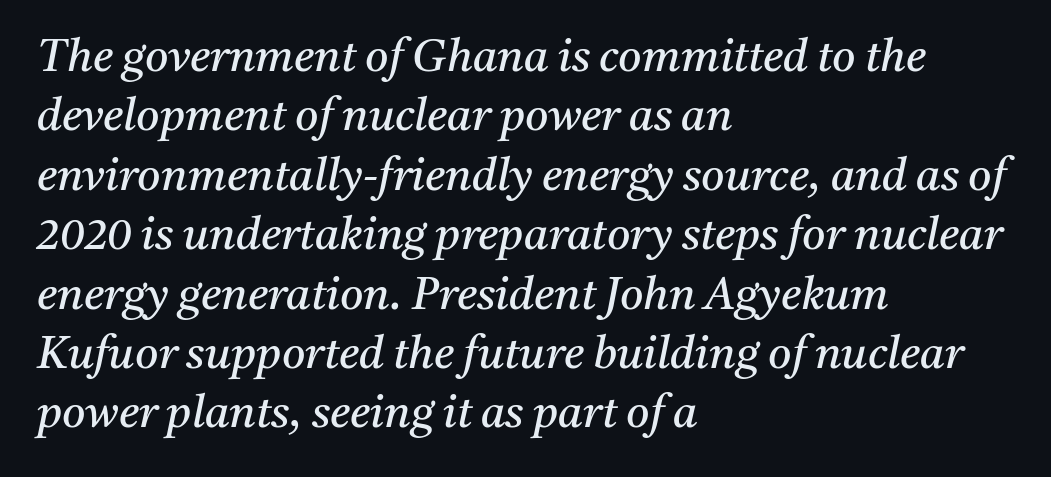
The image shows 45 px regular-weight serif type, italic (leaning right); set left-aligned, normal line spacing (1.32x), normal letter spacing, not underlined; medium stroke contrast and a medium x-height.
